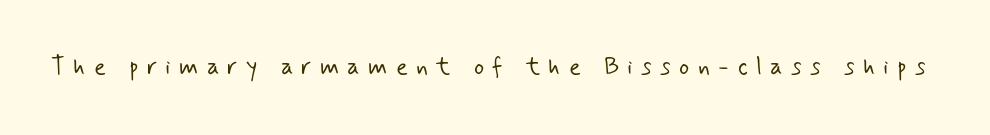
Q: Is the text bold? A: No.
Q: Is the text underlined? A: No.
Q: Is the spacing between letters normal or unusually wide? A: Unusually wide.
